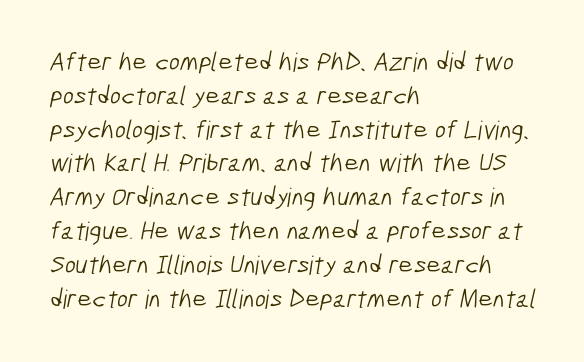
Q: Is the text bold? A: No.
Q: Is the text underlined? A: No.
Q: How is the paragraph aligned? A: Left-aligned.
Q: Is the spacing between letters normal or unusually wide? A: Normal.
Q: Is the spacing between lines tight, normal or loose? A: Normal.
